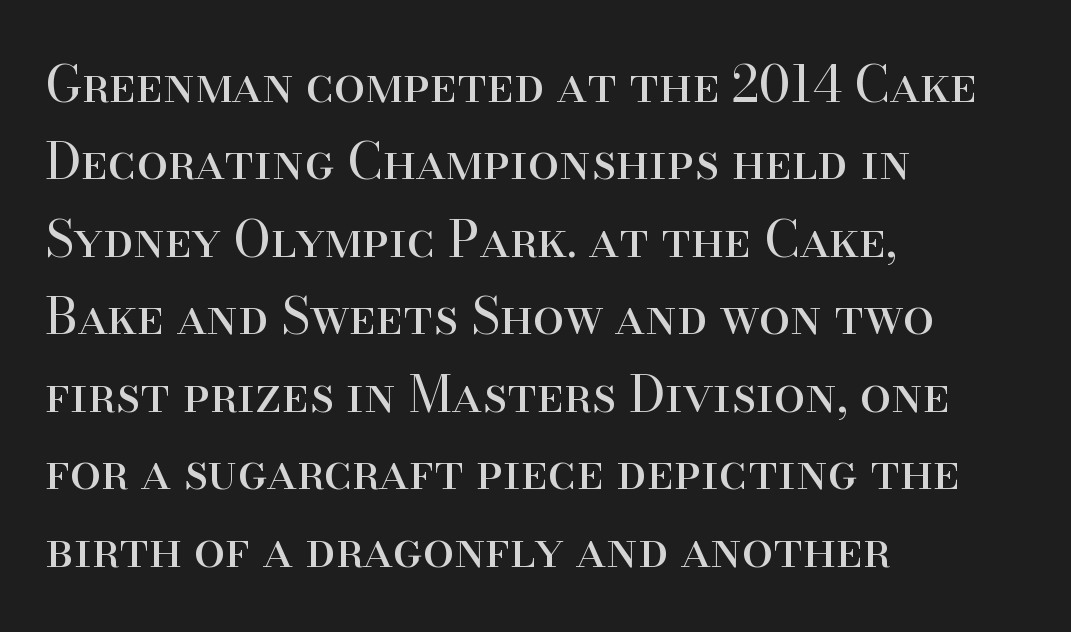
Each new line begins a customary step beneath the previous one. The characters are drawn with everyday or finer stroke widths. A roman cut, with each character standing at attention. Note: serifs present on the glyphs. Do the characters align in a grid? No, the font is proportional.
